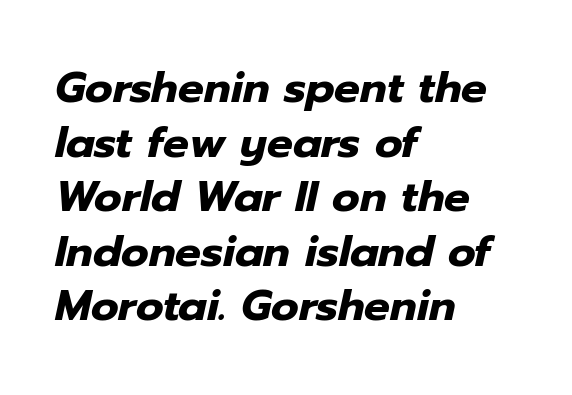
Q: Is the text bold? A: Yes.
Q: Is the text italic (slanted)? A: Yes, it leans right by about 12 degrees.
Q: Is the text underlined? A: No.
Q: How is the paragraph aligned? A: Left-aligned.
Q: Is the spacing between letters normal or unusually wide? A: Normal.
Q: Is the spacing between lines tight, normal or loose? A: Normal.
Q: Width (condensed, normal, or wide)? A: Normal.
Q: Stroke contrast? A: Low.
Q: x-height? A: Medium.
Q: Monospaced? A: No.
